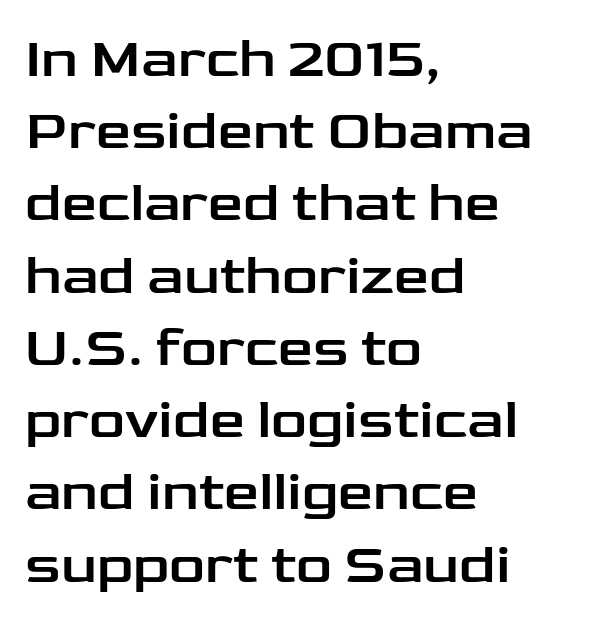
{"serif": "no", "italic": "no", "width": "wide", "stroke_contrast": "low", "x_height": "medium", "monospaced": "no", "underline": "no", "align": "left", "line_spacing": "normal", "line_spacing_ratio": 1.29, "letter_spacing": "normal", "letter_spacing_em": 0.0, "glyph_px": 56}
